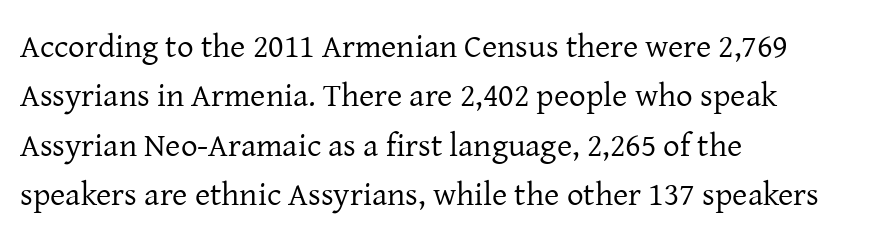
Proportional: the letters do not fall into vertical columns. These lines sit exactly where default settings would place them. No chunkiness to these letters — they're not bold. Where is the straight margin? On the left. Lines of text with bare space underneath.
